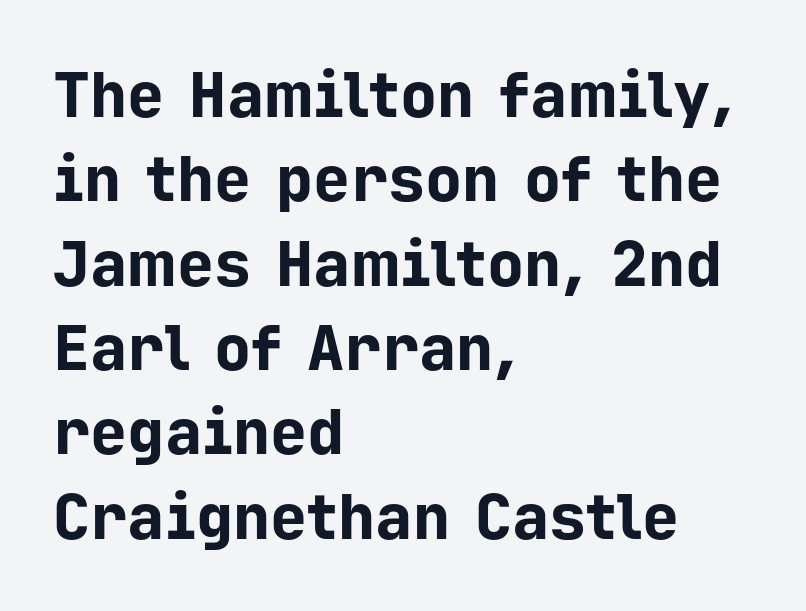
Q: Is the text bold? A: Yes.
Q: Is the text italic (slanted)? A: No, it is upright.
Q: Is the typeface a serif or a sans-serif typeface? A: Sans-serif.
Q: Is the text underlined? A: No.
Q: How is the paragraph aligned? A: Left-aligned.
Q: Is the spacing between letters normal or unusually wide? A: Normal.
Q: Is the spacing between lines tight, normal or loose? A: Normal.
Q: Width (condensed, normal, or wide)? A: Normal.
Q: Stroke contrast? A: Low.
Q: x-height? A: Medium.
Q: Monospaced? A: Yes.
